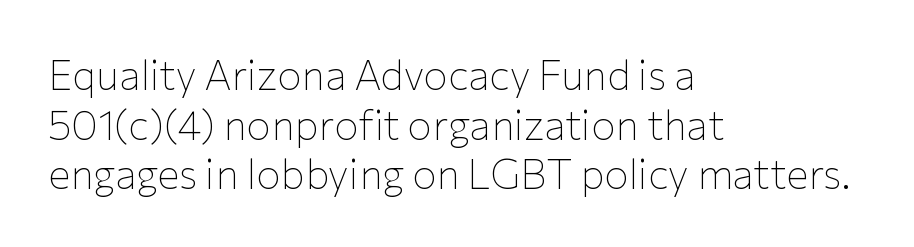
The image shows 41 px thin sans-serif type, upright; set left-aligned, line spacing 1.21x, normal letter spacing, not underlined; low stroke contrast and a medium x-height.
